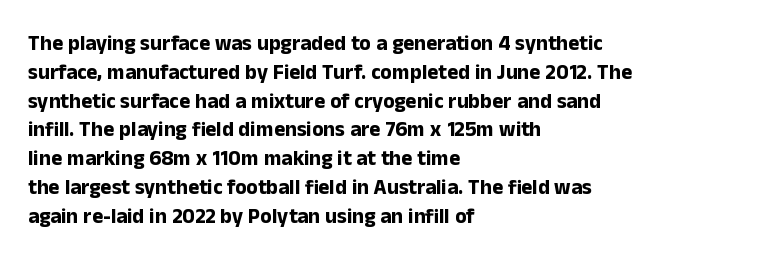
{"italic": "no", "bold": "yes", "underline": "no", "align": "left", "line_spacing": "normal", "line_spacing_ratio": 1.37, "letter_spacing": "normal", "letter_spacing_em": 0.0, "glyph_px": 21}
